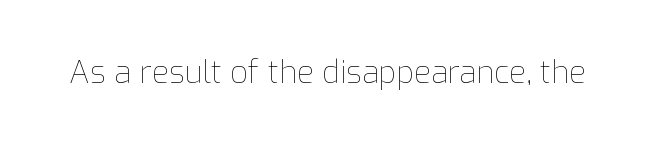
Q: Is the text bold? A: No.
Q: Is the text italic (slanted)? A: No, it is upright.
Q: Is the text underlined? A: No.
Q: Is the spacing between letters normal or unusually wide? A: Normal.
Q: Width (condensed, normal, or wide)? A: Normal.
Q: Stroke contrast? A: Low.
Q: x-height? A: Medium.
Q: Monospaced? A: No.
